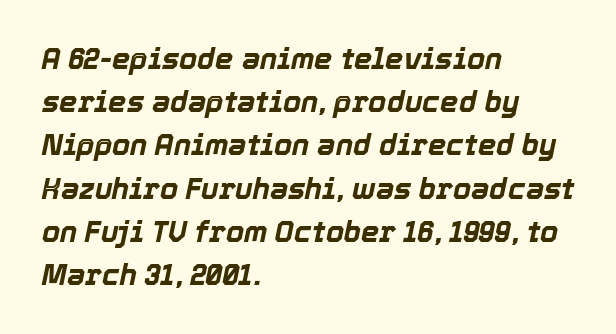
{"italic": "yes", "lean": "right", "slant_degrees": 12, "bold": "yes", "weight": "bold", "width": "normal", "x_height": "medium", "monospaced": "no", "underline": "no", "align": "left", "line_spacing": "normal", "line_spacing_ratio": 1.49, "letter_spacing": "normal", "letter_spacing_em": 0.0, "glyph_px": 29}
